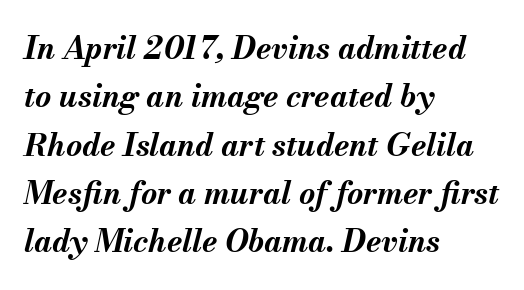
The image shows 31 px bold type, italic (leaning right); set left-aligned, normal line spacing (1.56x), normal letter spacing, not underlined; medium stroke contrast and a small x-height.
